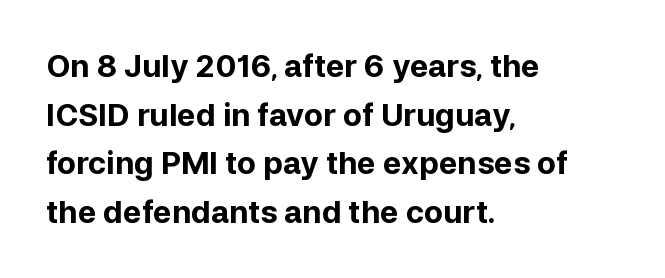
{"serif": "no", "italic": "no", "bold": "yes", "weight": "bold", "width": "normal", "stroke_contrast": "low", "x_height": "medium", "monospaced": "no", "underline": "no", "align": "left", "line_spacing": "normal", "line_spacing_ratio": 1.57, "letter_spacing": "normal", "letter_spacing_em": 0.0, "glyph_px": 31}
